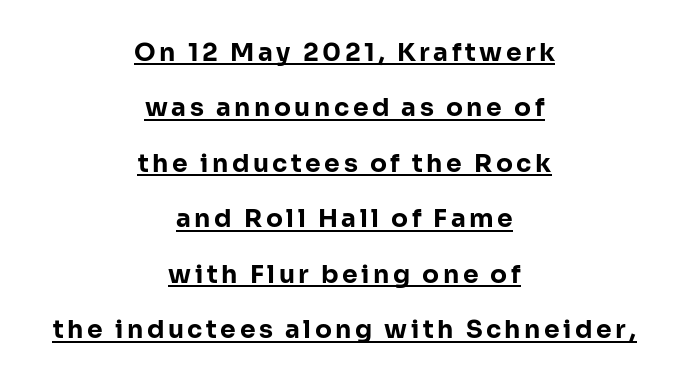
Does a line run under the words? Yes, clearly. Posture: straight, roman, zero tilt. Quick note: interline space is abundant. Notice how thick the strokes are: this is what a full bold looks like. Caption: multi-line text, centered on the measure.
